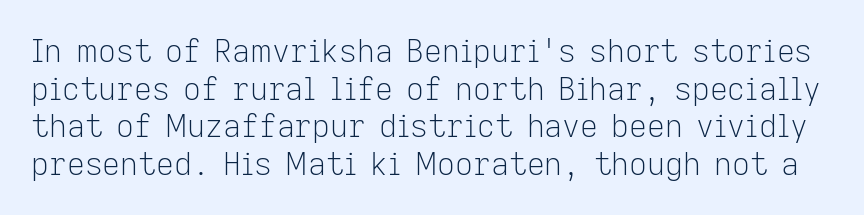
{"serif": "no", "italic": "no", "bold": "no", "weight": "light", "width": "normal", "stroke_contrast": "low", "x_height": "medium", "monospaced": "no", "underline": "no", "line_spacing_ratio": 1.21, "letter_spacing": "normal", "letter_spacing_em": 0.0, "glyph_px": 31}
